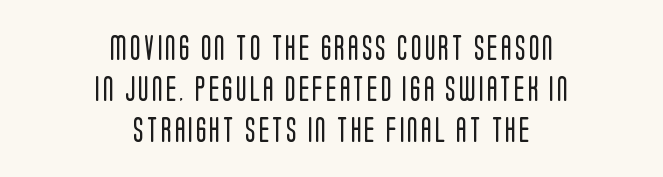
Q: Is the text bold? A: No.
Q: Is the text italic (slanted)? A: No, it is upright.
Q: Is the text underlined? A: No.
Q: How is the paragraph aligned? A: Centered.
Q: Is the spacing between lines tight, normal or loose? A: Normal.
